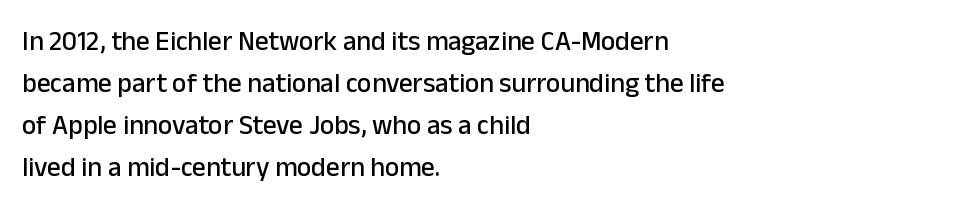
{"italic": "no", "underline": "no", "align": "left", "line_spacing": "normal", "line_spacing_ratio": 1.56, "letter_spacing": "normal", "letter_spacing_em": 0.0, "glyph_px": 27}
